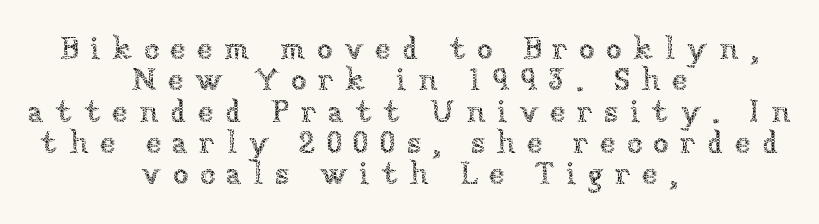
Rows of type sit shoulder to shoulder in the vertical direction. The letterforms stand isolated, each surrounded by extra space. The passage shown is not bold in any degree. Do the letters lean? They stand straight. Rule under the text: the space is simply empty.
